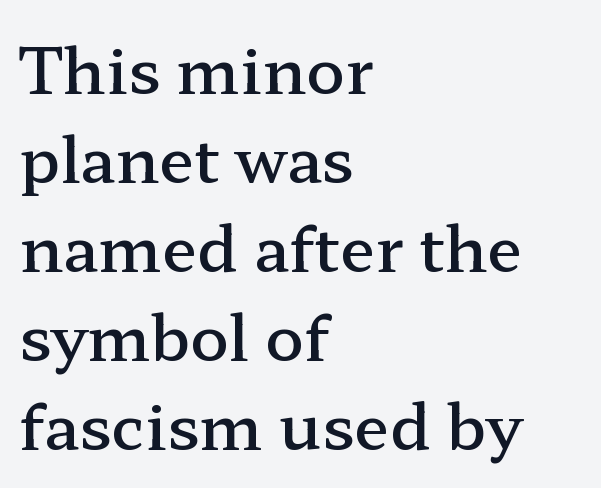
Q: Is the text bold? A: Semi-bold.
Q: Is the text italic (slanted)? A: No, it is upright.
Q: Is the typeface a serif or a sans-serif typeface? A: Serif.
Q: Is the text underlined? A: No.
Q: How is the paragraph aligned? A: Left-aligned.
Q: Is the spacing between letters normal or unusually wide? A: Normal.
Q: Is the spacing between lines tight, normal or loose? A: Normal.
Q: Width (condensed, normal, or wide)? A: Wide.
Q: Stroke contrast? A: Low.
Q: x-height? A: Medium.
Q: Monospaced? A: No.
